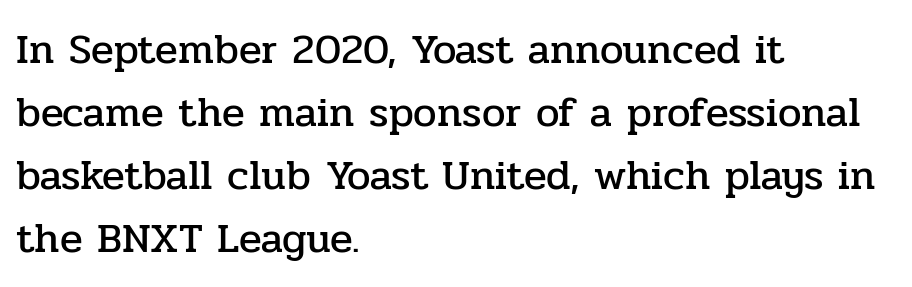
The image shows 42 px serif type, upright; set left-aligned, normal line spacing (1.5x), normal letter spacing, not underlined; low stroke contrast and a medium x-height.
